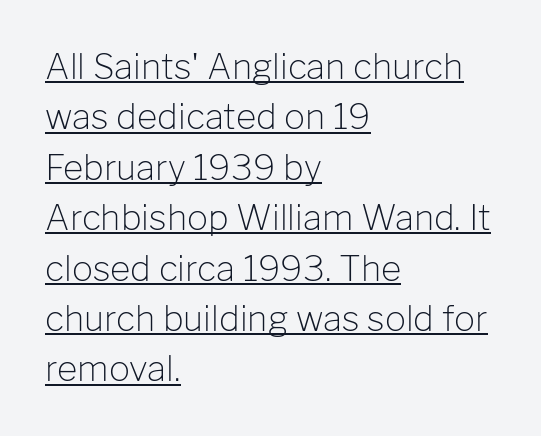
The image shows 35 px light sans-serif type, upright; set left-aligned, normal line spacing (1.44x), normal letter spacing, underlined; low stroke contrast and a medium x-height.
